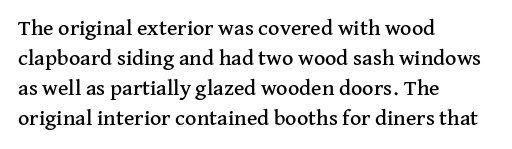
The image shows 22 px text type, upright; set left-aligned, normal line spacing (1.37x), normal letter spacing, not underlined.
